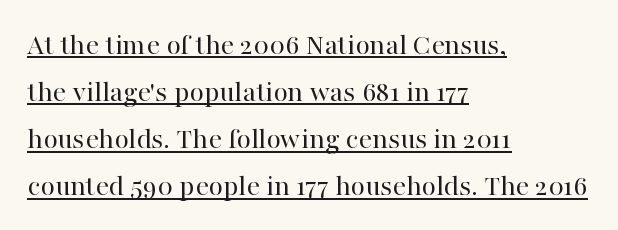
Q: Is the text bold? A: No.
Q: Is the text italic (slanted)? A: No, it is upright.
Q: Is the typeface a serif or a sans-serif typeface? A: Serif.
Q: Is the text underlined? A: Yes.
Q: How is the paragraph aligned? A: Left-aligned.
Q: Is the spacing between letters normal or unusually wide? A: Normal.
Q: Is the spacing between lines tight, normal or loose? A: Normal.
Q: Width (condensed, normal, or wide)? A: Normal.
Q: Stroke contrast? A: High.
Q: x-height? A: Medium.
Q: Monospaced? A: No.
